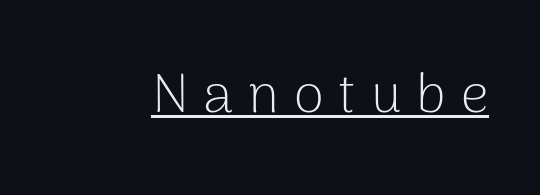
The image shows 55 px light sans-serif type, upright; set unusually wide letter spacing (+0.27 em), underlined; low stroke contrast and a medium x-height.
